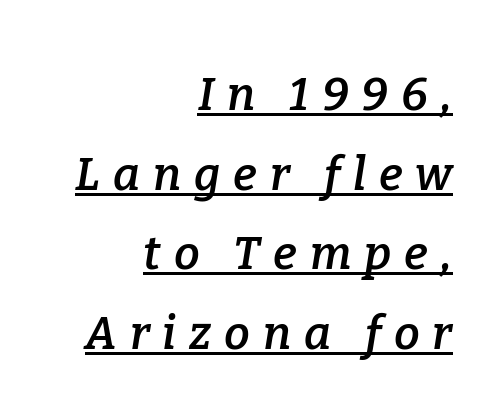
The face used here has a pronounced slope to its letters. These lines are rendered in a variable-pitch font. What decoration does the sample have? An underline. The passage is arranged like a letterhead date or caption credit — flush right. Loose tracking; the words dissolve into strings of separated letters.
